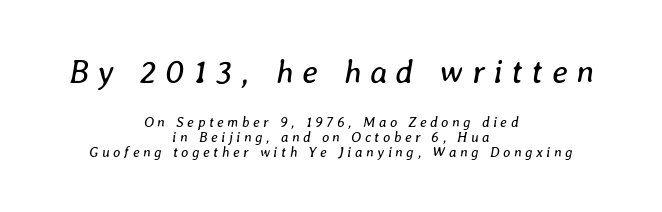
The image shows 33 px regular-weight type, italic (leaning right); set centered, tight line spacing (1.07x), unusually wide letter spacing (+0.26 em), not underlined; the first (top) block is 2.36x larger; low stroke contrast and a medium x-height.
